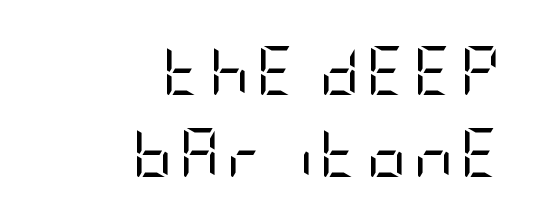
The image shows 49 px regular-weight, condensed sans-serif type, upright; set right-aligned, normal line spacing (1.67x), not underlined; low stroke contrast and a large x-height.
